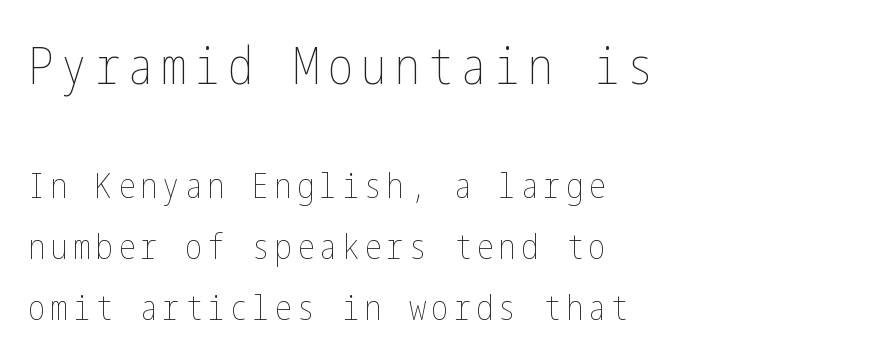
Q: Is the text bold? A: No.
Q: Is the text italic (slanted)? A: No, it is upright.
Q: Is the text underlined? A: No.
Q: How is the paragraph aligned? A: Left-aligned.
Q: Which block of text is set in a larger size, the first (top) or the second (bottom)? A: The first (top) one.
Q: Width (condensed, normal, or wide)? A: Condensed.
Q: Stroke contrast? A: Low.
Q: x-height? A: Medium.
